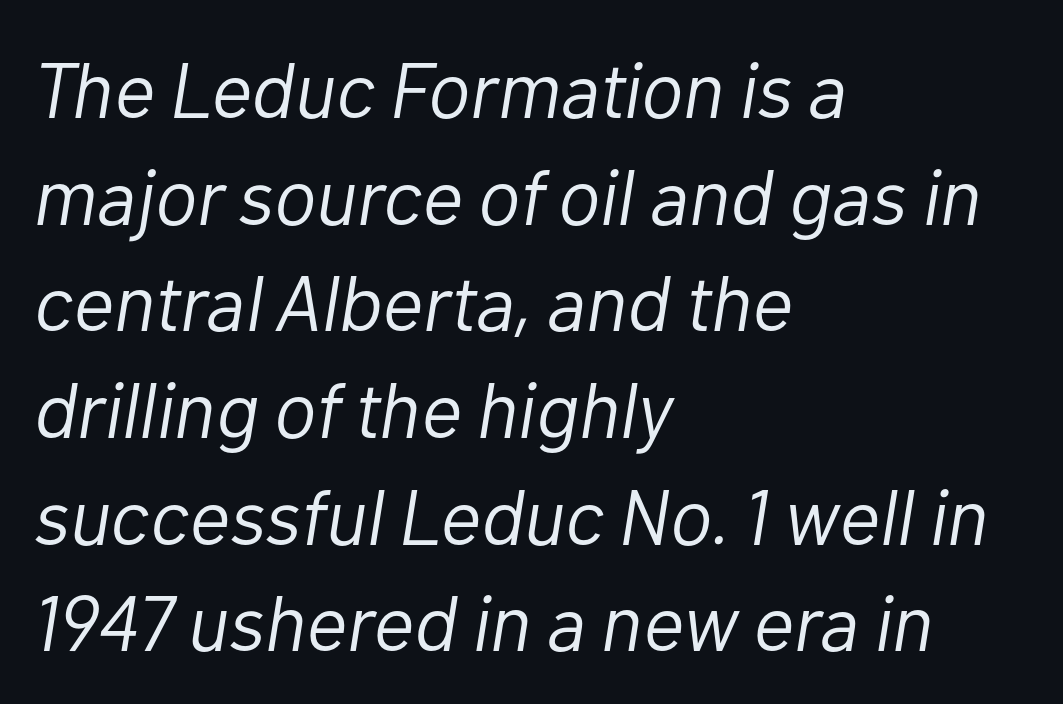
The image shows 79 px light type, italic (leaning right); set left-aligned, normal line spacing (1.35x), normal letter spacing, not underlined; low stroke contrast and a medium x-height.
